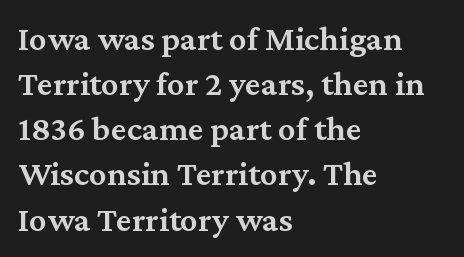
{"serif": "yes", "italic": "no", "bold": "semi", "weight": "semibold", "width": "normal", "stroke_contrast": "medium", "x_height": "medium", "monospaced": "no", "underline": "no", "align": "left", "line_spacing": "normal", "line_spacing_ratio": 1.29, "letter_spacing": "normal", "letter_spacing_em": 0.0, "glyph_px": 35}
